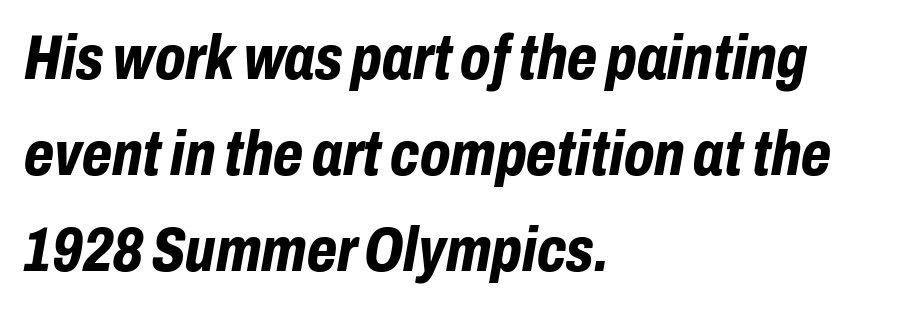
The image shows 62 px bold, condensed type, italic (leaning right); set left-aligned, normal line spacing (1.55x), normal letter spacing, not underlined; low stroke contrast and a medium x-height.
